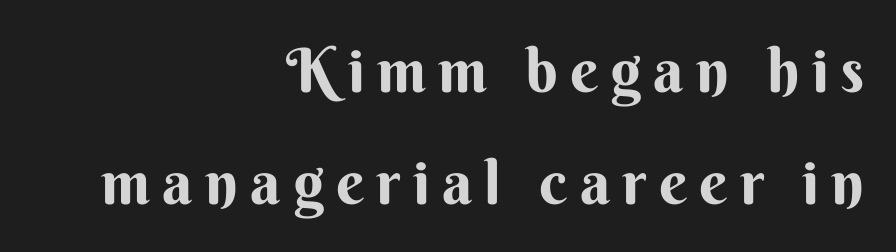
The image shows 61 px sans-serif type, upright; set right-aligned, line spacing 1.83x, unusually wide letter spacing (+0.2 em), not underlined; medium stroke contrast and a small x-height.
